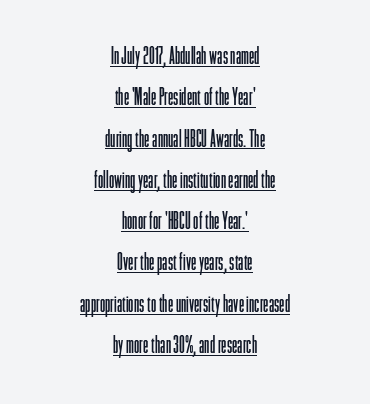
Q: Is the text bold? A: No.
Q: Is the text italic (slanted)? A: No, it is upright.
Q: Is the text underlined? A: Yes.
Q: How is the paragraph aligned? A: Centered.
Q: Is the spacing between letters normal or unusually wide? A: Normal.
